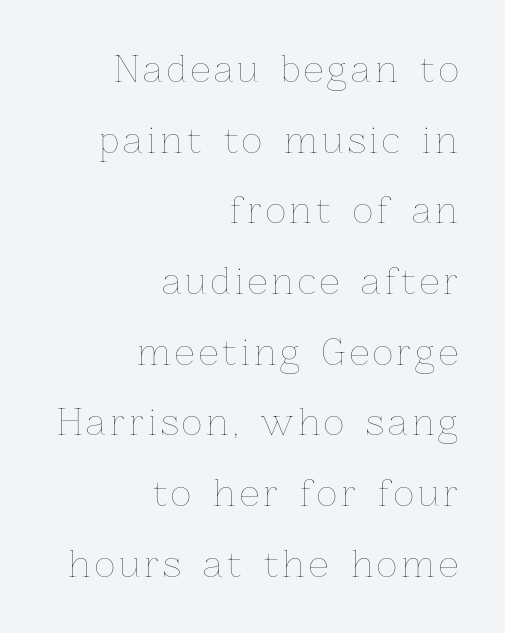
The image shows 35 px thin type, upright; set right-aligned, loose line spacing (2.02x), not underlined; low stroke contrast and a medium x-height.
